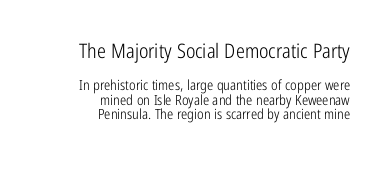
{"italic": "no", "bold": "no", "underline": "no", "align": "right", "line_spacing": "tight", "line_spacing_ratio": 1.05, "letter_spacing": "normal", "letter_spacing_em": 0.0, "larger_block": "first", "size_ratio": 1.43, "glyph_px": 20}
